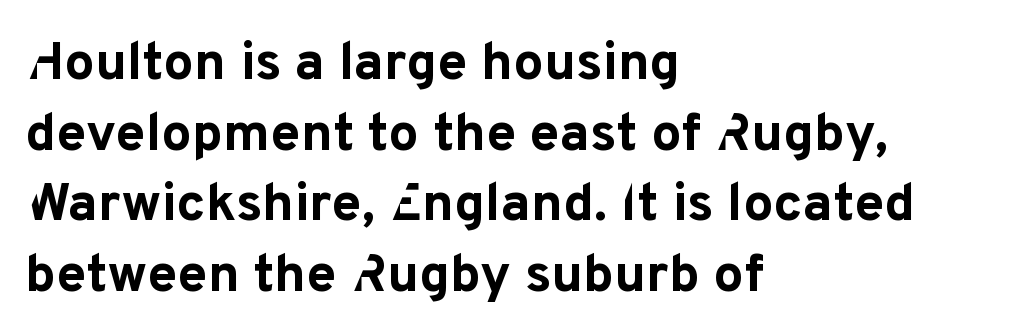
The image shows 54 px bold sans-serif type, upright; set left-aligned, normal line spacing (1.31x), normal letter spacing, not underlined; low stroke contrast and a medium x-height.
